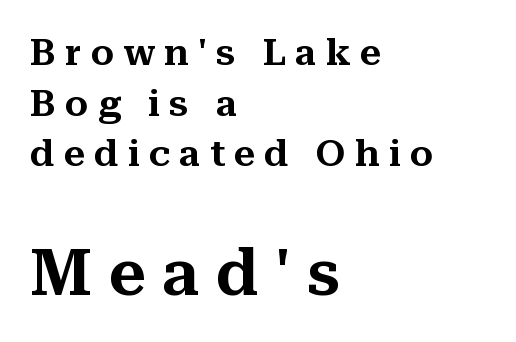
The leading is moderate, giving the passage an even texture. This rendering employs a face with finishing strokes, i.e., a serif. Every stem runs plumb, perpendicular to the baseline. You get the small type first, then a jump to larger type. Caption: expanded tracking, letters set apart. Each line starts at the same left margin while the right side varies.
